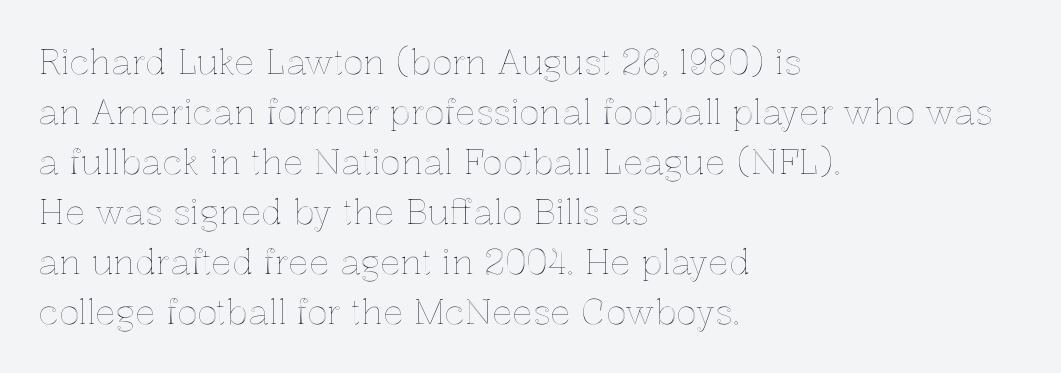
Q: Is the text italic (slanted)? A: No, it is upright.
Q: Is the text underlined? A: No.
Q: How is the paragraph aligned? A: Left-aligned.
Q: Is the spacing between letters normal or unusually wide? A: Normal.
Q: Is the spacing between lines tight, normal or loose? A: Normal.
Q: Width (condensed, normal, or wide)? A: Normal.
Q: x-height? A: Medium.
Q: Monospaced? A: No.
